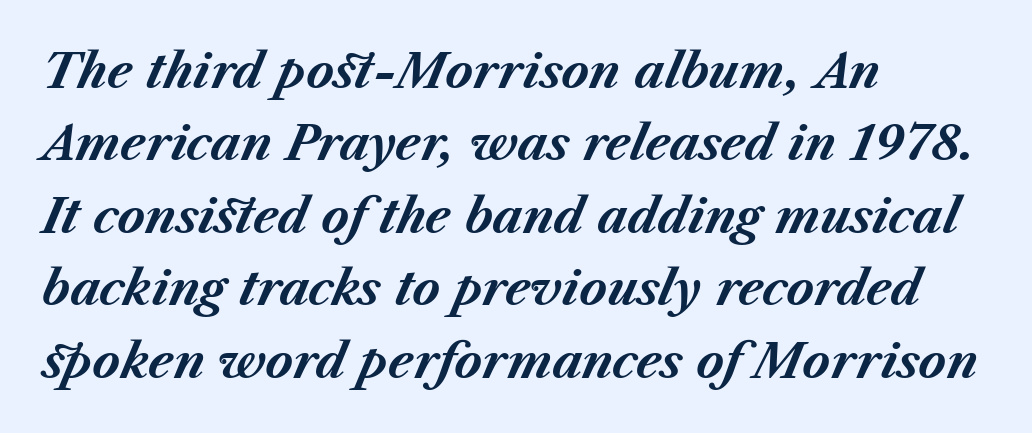
Q: Is the text bold? A: Yes.
Q: Is the text italic (slanted)? A: Yes, it leans right by about 23 degrees.
Q: Is the text underlined? A: No.
Q: How is the paragraph aligned? A: Left-aligned.
Q: Is the spacing between letters normal or unusually wide? A: Normal.
Q: Is the spacing between lines tight, normal or loose? A: Normal.
Q: Width (condensed, normal, or wide)? A: Normal.
Q: Stroke contrast? A: Medium.
Q: x-height? A: Medium.
Q: Monospaced? A: No.
